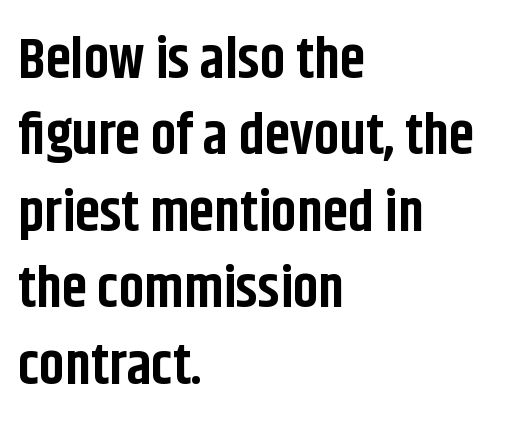
The rendering uses a bold face; every stroke is thick and dark. The type sits square on the baseline with zero lean. Words appear dense and cohesive because spacing is normal. The typeface chosen for these lines omits serifs.
